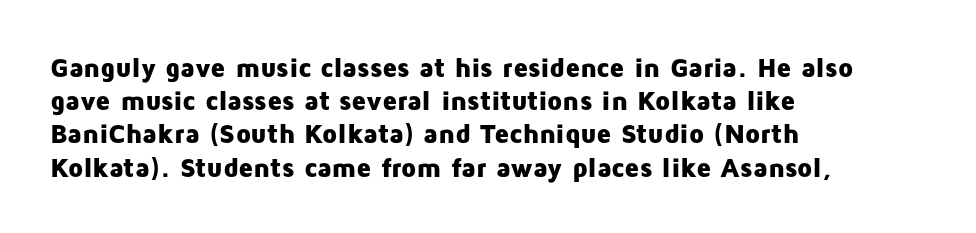
There is no visible air inserted between adjacent glyphs. In terms of weight, the rendering is a true, heavy bold. Visually the block forms a straight wall on the left and a jagged coastline on the right. Lines of text with bare space underneath. If you drew a line through each stem, it would be perfectly vertical.
